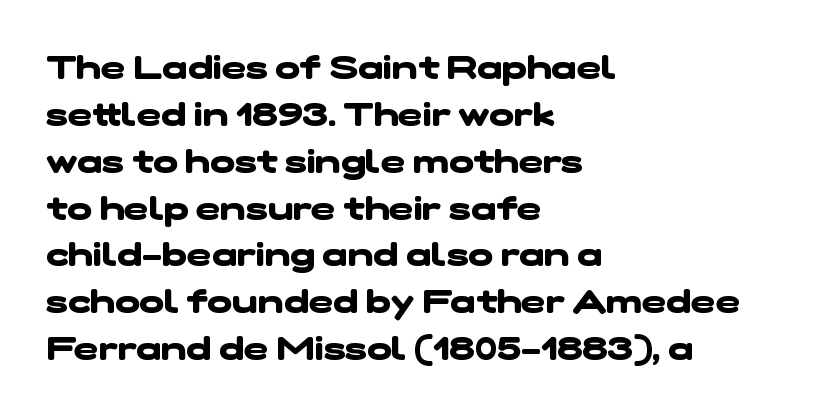
Q: Is the text bold? A: Yes.
Q: Is the typeface a serif or a sans-serif typeface? A: Sans-serif.
Q: Is the text underlined? A: No.
Q: How is the paragraph aligned? A: Left-aligned.
Q: Is the spacing between letters normal or unusually wide? A: Normal.
Q: Is the spacing between lines tight, normal or loose? A: Normal.
Q: Width (condensed, normal, or wide)? A: Wide.
Q: Stroke contrast? A: Low.
Q: x-height? A: Medium.
Q: Monospaced? A: No.
